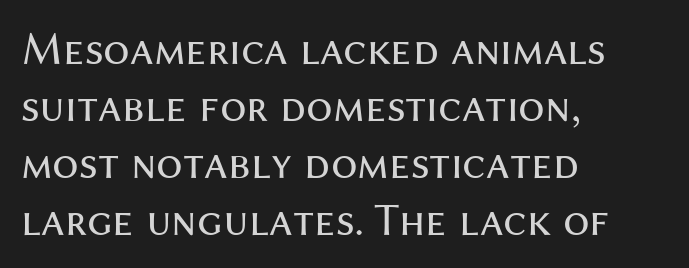
Proportional: the letters do not fall into vertical columns. In terms of letterspacing, this is plain default setting. The lines are quadded left. Quick note: not italic, upright.
